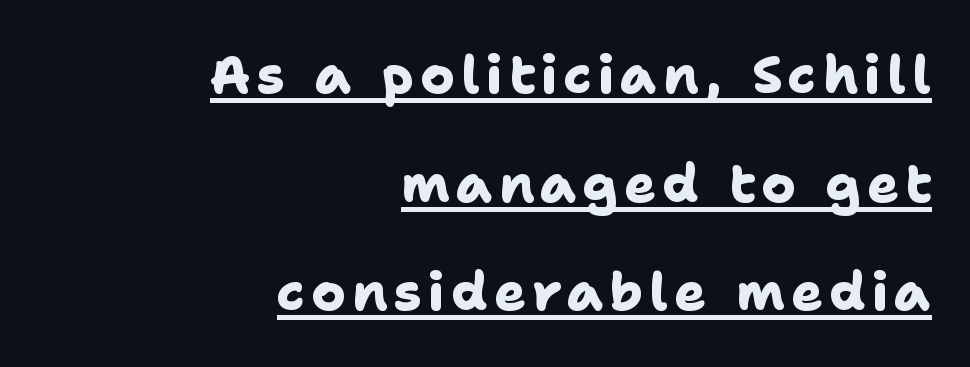
This sample uses a sans-serif face. Underline: present. How would I describe the line gaps? Wide and relaxed. The passage is arranged like a letterhead date or caption credit — flush right. Notice how thick the strokes are: this is what a full bold looks like. Here the designer chose a conventional face with non-uniform glyph widths.
